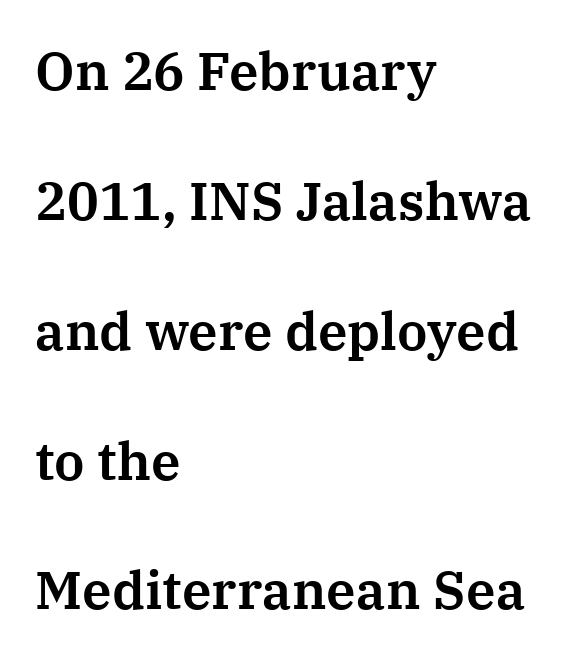
Q: Is the text italic (slanted)? A: No, it is upright.
Q: Is the typeface a serif or a sans-serif typeface? A: Serif.
Q: Is the text underlined? A: No.
Q: How is the paragraph aligned? A: Left-aligned.
Q: Is the spacing between letters normal or unusually wide? A: Normal.
Q: Is the spacing between lines tight, normal or loose? A: Loose.
Q: Width (condensed, normal, or wide)? A: Normal.
Q: Stroke contrast? A: Medium.
Q: x-height? A: Medium.
Q: Monospaced? A: No.
